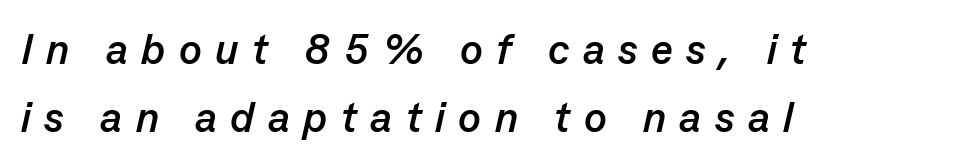
{"italic": "yes", "lean": "right", "slant_degrees": 13, "bold": "yes", "weight": "semibold", "width": "normal", "stroke_contrast": "low", "x_height": "medium", "monospaced": "no", "underline": "no", "align": "left", "line_spacing": "normal", "line_spacing_ratio": 1.63, "letter_spacing": "wide", "letter_spacing_em": 0.32, "glyph_px": 42}
